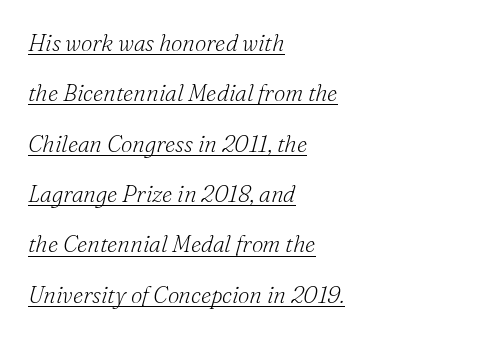
The weight would be labelled regular, book, light, or lighter still. Every character sits at an angle, as italics do. Nobody touched the tracking dial on this one. The block of text is sparse from top to bottom, with ample space between rows.
